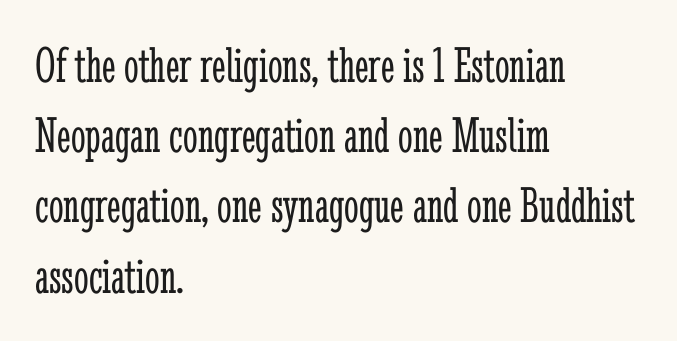
The image shows 52 px light, condensed serif type, upright; set left-aligned, normal line spacing (1.35x), normal letter spacing, not underlined; low stroke contrast and a medium x-height.
